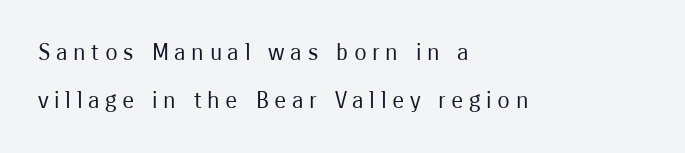
{"italic": "no", "bold": "no", "underline": "no", "align": "left", "line_spacing": "loose", "line_spacing_ratio": 2.08, "letter_spacing": "wide", "letter_spacing_em": 0.24, "glyph_px": 23}
